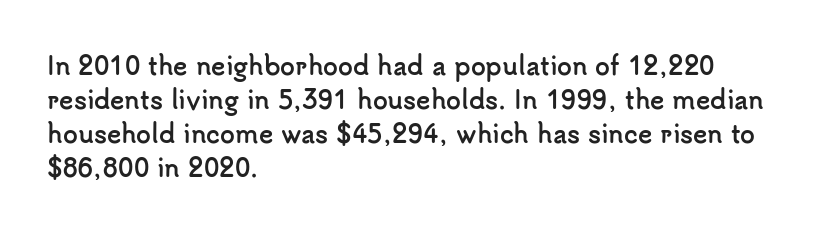
The passage shown stacks its lines at a standard gap. These lines keep a tight, regular rhythm from letter to letter. Descenders hang freely into open space. The sample has been set heavy, in full bold. Leftover space on each line is placed entirely after the last word. Nope, not italic — everything's standing straight.
